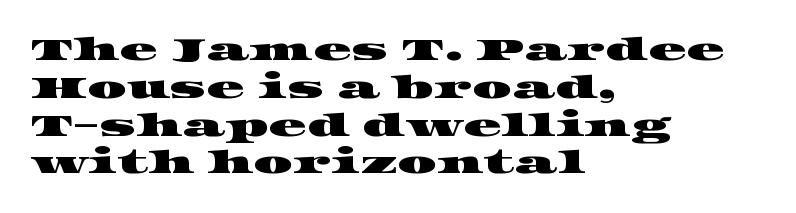
{"serif": "yes", "width": "wide", "stroke_contrast": "high", "x_height": "large", "monospaced": "no", "underline": "no", "align": "left", "line_spacing_ratio": 1.22, "letter_spacing": "normal", "letter_spacing_em": 0.0, "glyph_px": 31}
